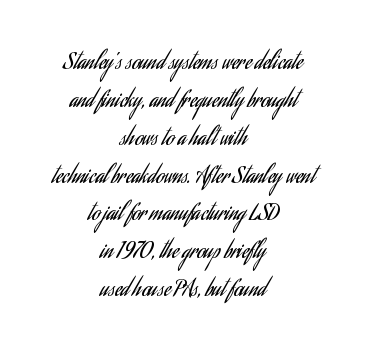
{"bold": "no", "underline": "no", "align": "center", "line_spacing_ratio": 1.72, "letter_spacing": "normal", "letter_spacing_em": 0.0, "glyph_px": 22}
